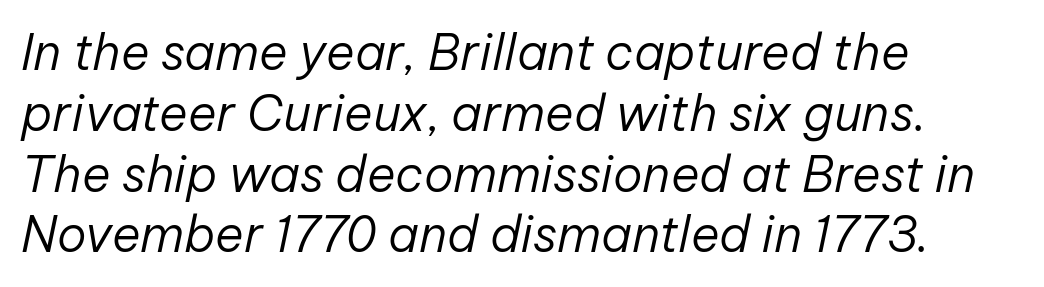
The whole block is typeset with a tilt. This rendering leaves character spacing at its baseline value. The lines in this sample share a left origin and differ only in where they stop. Varying glyph widths throughout — classic text-font behaviour. Counters stay open thanks to moderate or lighter strokes.
